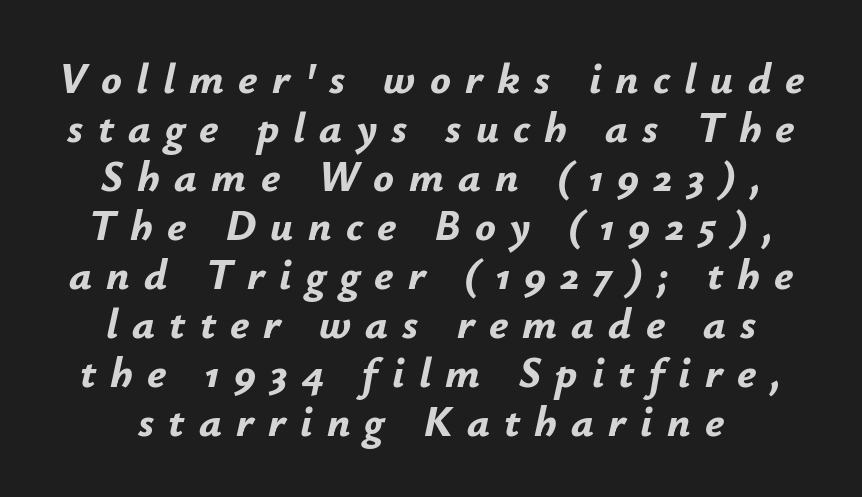
The image shows 43 px bold type, italic (leaning right); set centered, tight line spacing (1.14x), unusually wide letter spacing (+0.33 em), not underlined; low stroke contrast and a small x-height.
